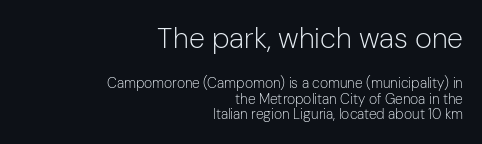
{"serif": "no", "italic": "no", "bold": "no", "weight": "light", "width": "normal", "stroke_contrast": "low", "x_height": "medium", "monospaced": "no", "underline": "no", "align": "right", "line_spacing": "tight", "line_spacing_ratio": 1.11, "letter_spacing": "normal", "letter_spacing_em": 0.0, "larger_block": "first", "size_ratio": 2.07, "glyph_px": 29}
